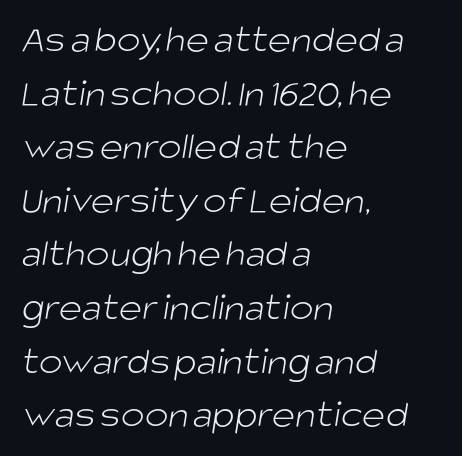
The image shows 40 px light sans-serif type; set left-aligned, normal line spacing (1.34x), normal letter spacing, not underlined; low stroke contrast and a large x-height.
